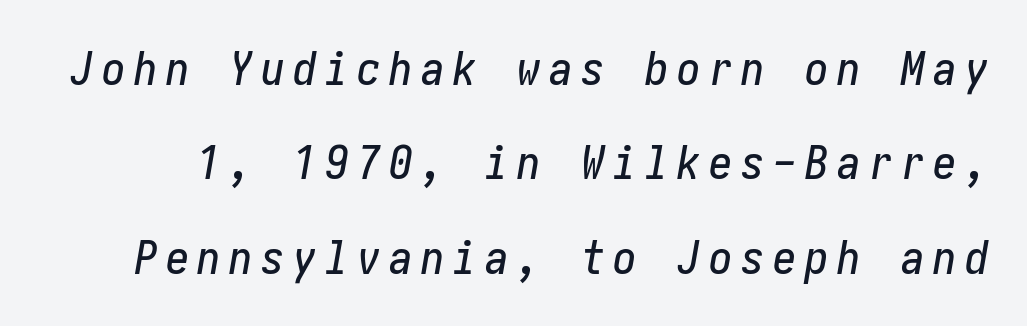
Q: Is the text italic (slanted)? A: Yes, it leans right by about 10 degrees.
Q: Is the text underlined? A: No.
Q: Is the spacing between lines tight, normal or loose? A: Loose.
Q: Width (condensed, normal, or wide)? A: Condensed.
Q: Stroke contrast? A: Low.
Q: x-height? A: Medium.
